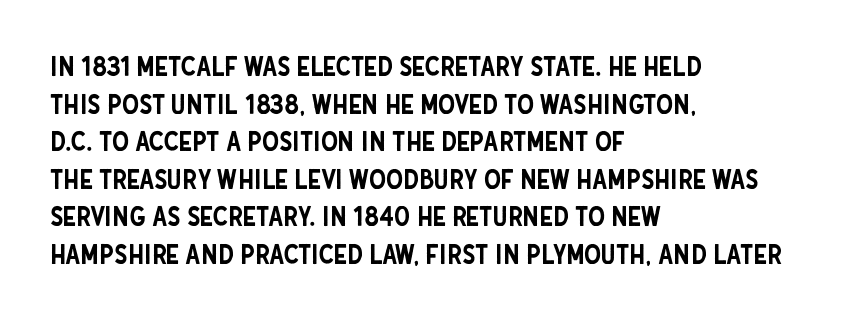
{"italic": "no", "underline": "no", "align": "left", "line_spacing": "normal", "line_spacing_ratio": 1.39, "letter_spacing": "normal", "letter_spacing_em": 0.0, "glyph_px": 27}
